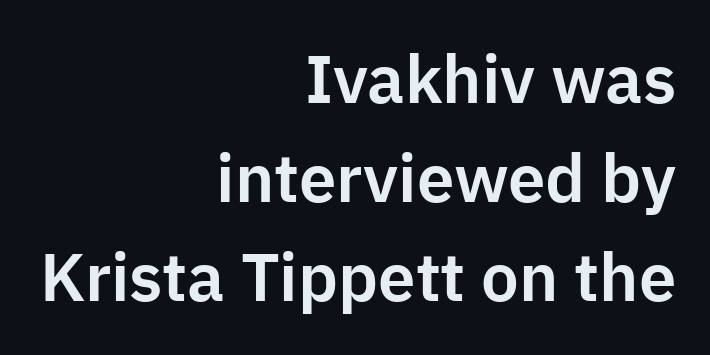
No feet cap the strokes, marking this as sans-serif type. Descenders are the only things crossing below the line. Italic? Not at all — the glyphs are vertical. Each word holds together tightly as a unit, with standard inter-letter gaps. Reading down the block, your eye finds every line finishing at a fixed right position. Is this a fixed-width face? No — the glyphs have proportional, varying widths.
